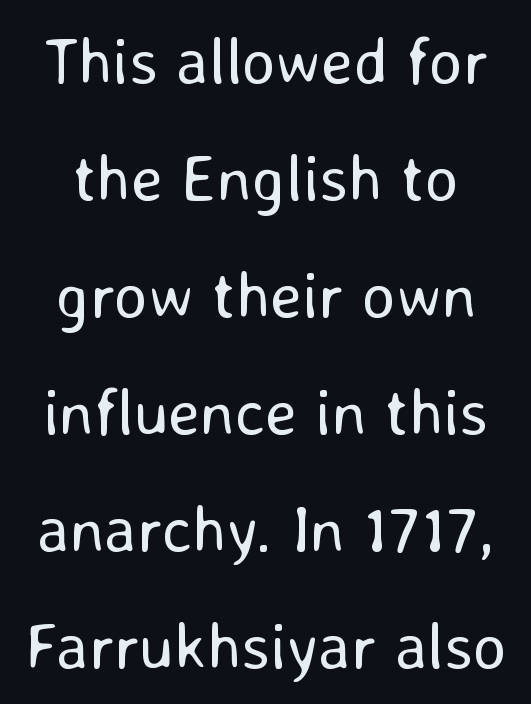
{"serif": "no", "italic": "no", "bold": "no", "weight": "regular", "width": "normal", "stroke_contrast": "low", "x_height": "medium", "monospaced": "no", "underline": "no", "line_spacing_ratio": 1.8, "letter_spacing": "normal", "letter_spacing_em": 0.0, "glyph_px": 65}
